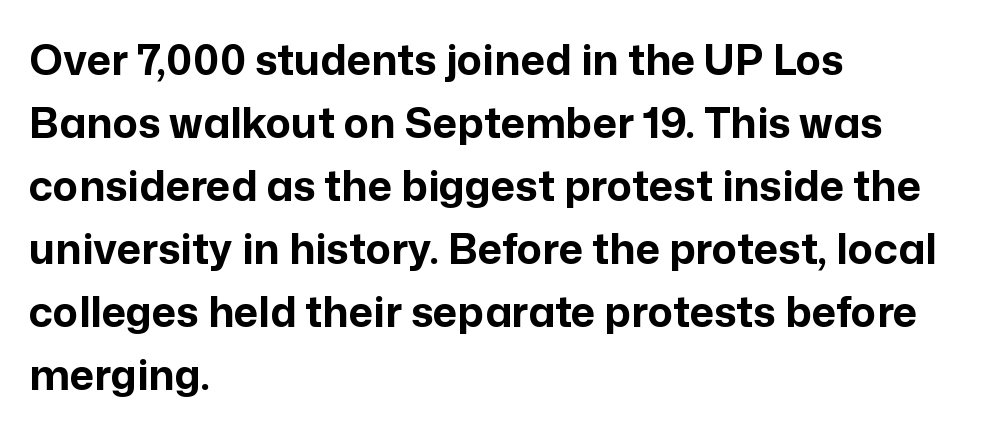
The image shows 42 px bold sans-serif type, upright; set left-aligned, normal line spacing (1.5x), normal letter spacing, not underlined; low stroke contrast and a medium x-height.
